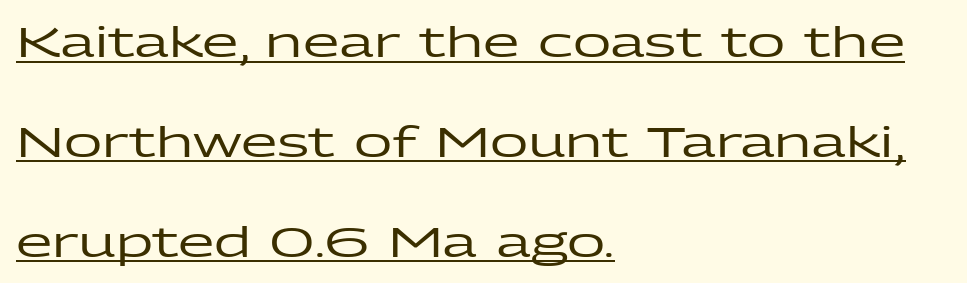
{"serif": "no", "italic": "no", "width": "wide", "stroke_contrast": "low", "x_height": "medium", "monospaced": "no", "underline": "yes", "align": "left", "line_spacing": "loose", "line_spacing_ratio": 2.38, "letter_spacing": "normal", "letter_spacing_em": 0.0, "glyph_px": 42}
